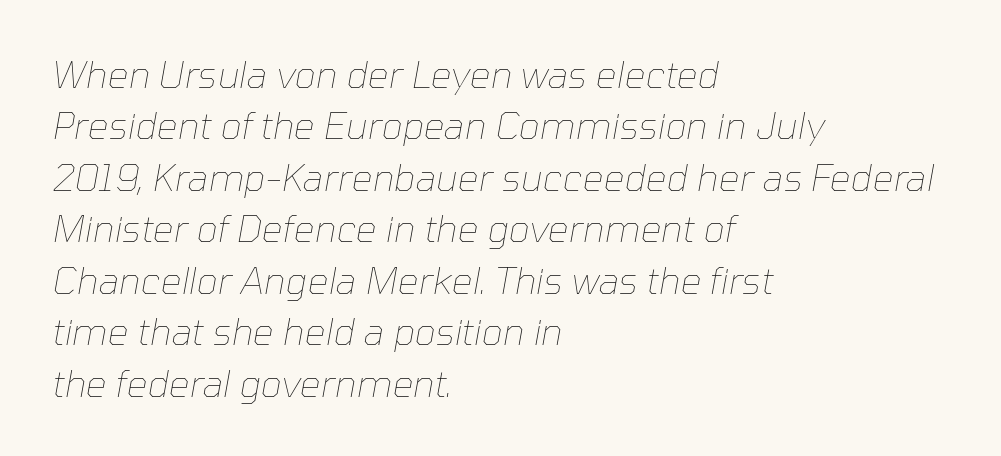
Q: Is the text bold? A: No.
Q: Is the text italic (slanted)? A: Yes, it leans right by about 10 degrees.
Q: Is the text underlined? A: No.
Q: How is the paragraph aligned? A: Left-aligned.
Q: Is the spacing between letters normal or unusually wide? A: Normal.
Q: Is the spacing between lines tight, normal or loose? A: Normal.
Q: Width (condensed, normal, or wide)? A: Normal.
Q: Stroke contrast? A: Low.
Q: x-height? A: Medium.
Q: Monospaced? A: No.
